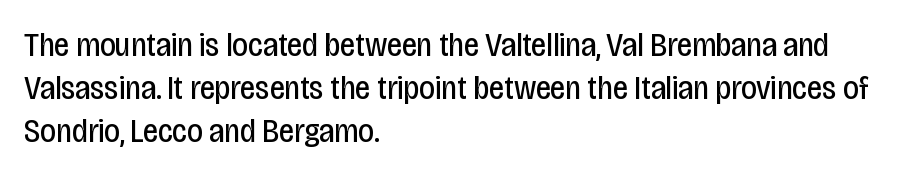
Q: Is the text bold? A: No.
Q: Is the text italic (slanted)? A: No, it is upright.
Q: Is the typeface a serif or a sans-serif typeface? A: Sans-serif.
Q: Is the text underlined? A: No.
Q: How is the paragraph aligned? A: Left-aligned.
Q: Is the spacing between letters normal or unusually wide? A: Normal.
Q: Is the spacing between lines tight, normal or loose? A: Normal.
Q: Width (condensed, normal, or wide)? A: Condensed.
Q: Stroke contrast? A: Low.
Q: x-height? A: Large.
Q: Monospaced? A: No.
